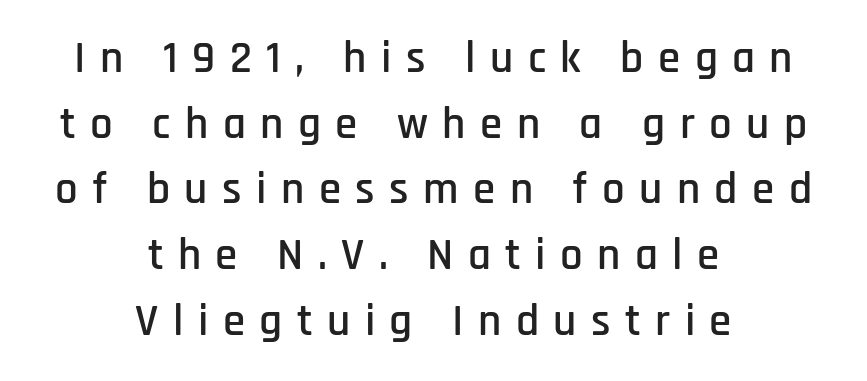
Q: Is the text italic (slanted)? A: No, it is upright.
Q: Is the typeface a serif or a sans-serif typeface? A: Sans-serif.
Q: Is the text underlined? A: No.
Q: How is the paragraph aligned? A: Centered.
Q: Is the spacing between letters normal or unusually wide? A: Unusually wide.
Q: Is the spacing between lines tight, normal or loose? A: Normal.
Q: Width (condensed, normal, or wide)? A: Condensed.
Q: Stroke contrast? A: Low.
Q: x-height? A: Large.
Q: Monospaced? A: No.
